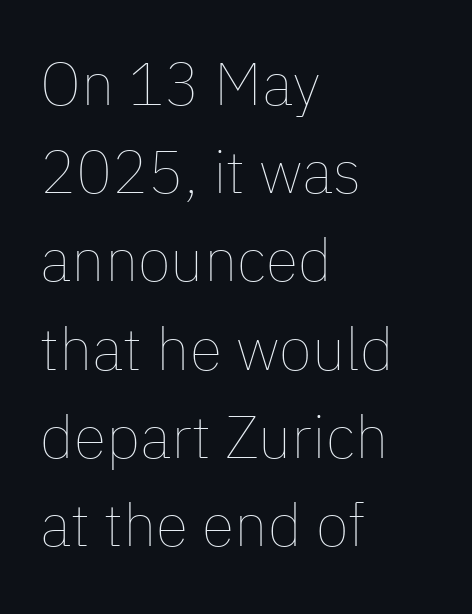
The image shows 60 px thin type, upright; set left-aligned, normal line spacing (1.47x), normal letter spacing, not underlined; low stroke contrast and a medium x-height.
